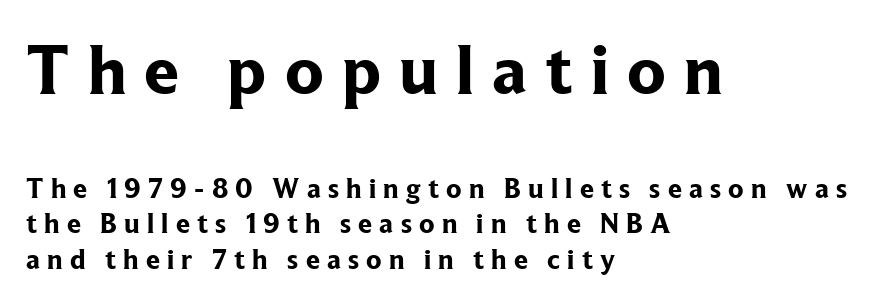
{"serif": "yes", "italic": "no", "bold": "yes", "weight": "bold", "width": "normal", "stroke_contrast": "low", "x_height": "medium", "monospaced": "no", "underline": "no", "align": "left", "line_spacing": "normal", "line_spacing_ratio": 1.27, "letter_spacing": "wide", "letter_spacing_em": 0.26, "larger_block": "first", "size_ratio": 2.5, "glyph_px": 70}
